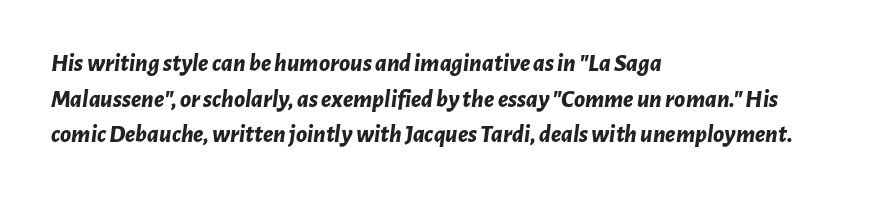
The image shows 25 px bold type, italic (leaning right); set left-aligned, normal line spacing (1.43x), normal letter spacing, not underlined.
